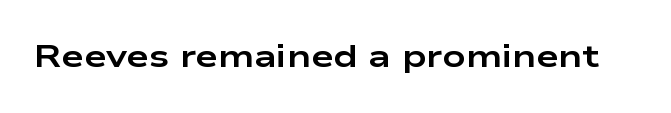
Is there any slant? The stems are plumb. Character widths vary here, with narrow letters taking less room than wide ones. The passage shown has conventional tracking throughout. Unlike a traditional serif, this face leaves its strokes unadorned.
